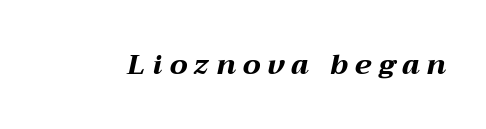
Weight check: bold — yes, fully. Each letter keeps its own natural width here, so spacing adapts to shape. The glyphs look as if they've been sheared to an angle. Substantial extra tracking has been applied to these lines. Lines of text with bare space underneath.
